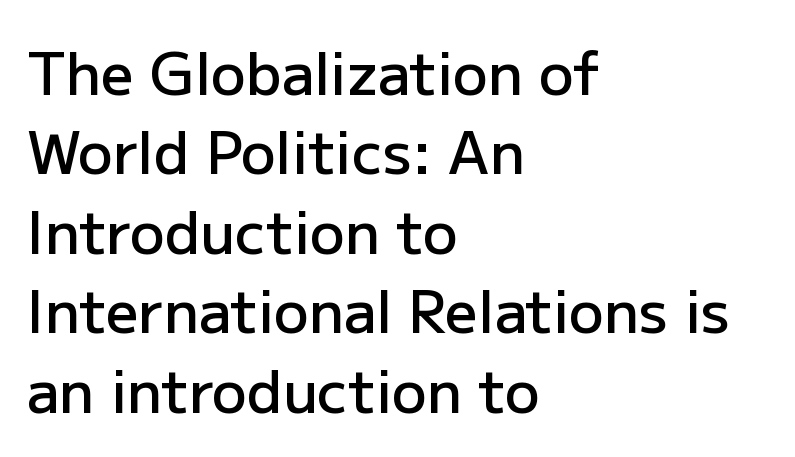
The lettering stays uniformly vertical, giving the passage a roman look. The paragraph shown leans on its left margin. Do the characters align in a grid? No, the font is proportional. How would I describe the line gaps? Plain and ordinary. Decoration check: the copy has no underline.
